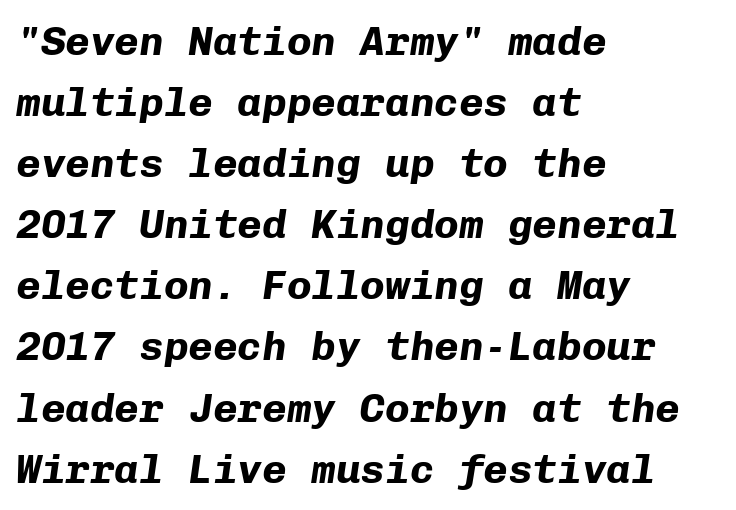
Q: Is the text bold? A: Yes.
Q: Is the text italic (slanted)? A: Yes, it leans right by about 8 degrees.
Q: Is the text underlined? A: No.
Q: How is the paragraph aligned? A: Left-aligned.
Q: Is the spacing between letters normal or unusually wide? A: Normal.
Q: Is the spacing between lines tight, normal or loose? A: Normal.
Q: Width (condensed, normal, or wide)? A: Normal.
Q: Stroke contrast? A: Low.
Q: x-height? A: Medium.
Q: Monospaced? A: Yes.
